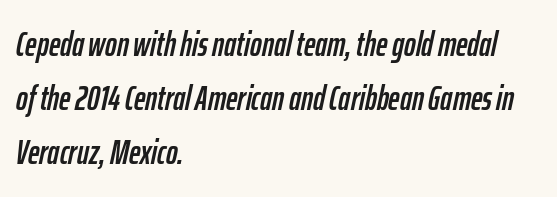
{"italic": "yes", "lean": "right", "slant_degrees": 12, "width": "condensed", "stroke_contrast": "low", "x_height": "medium", "monospaced": "no", "underline": "no", "align": "left", "line_spacing": "normal", "line_spacing_ratio": 1.55, "letter_spacing": "normal", "letter_spacing_em": 0.0, "glyph_px": 35}
